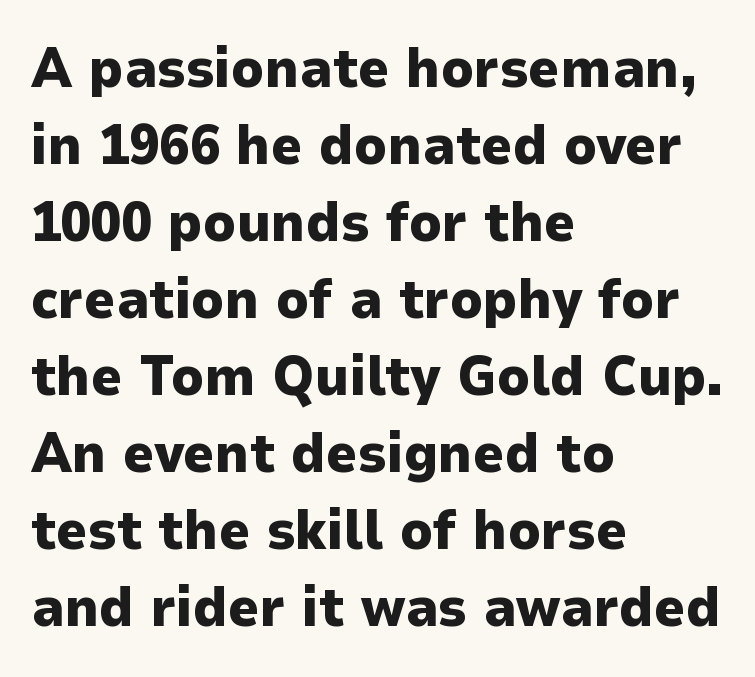
Left-aligned paragraph, ragged on the right. The passage shown is not underscored anywhere. The face used here is proportionally spaced, like ordinary book or web type. The rendering keeps characters at their native spacing.
